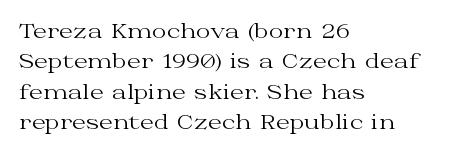
{"italic": "no", "bold": "no", "underline": "no", "align": "left", "line_spacing": "normal", "line_spacing_ratio": 1.52, "letter_spacing": "normal", "letter_spacing_em": 0.0, "glyph_px": 20}
